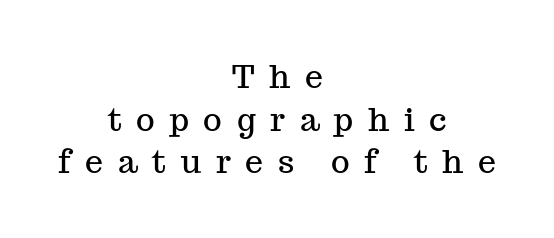
{"serif": "yes", "italic": "no", "width": "normal", "stroke_contrast": "medium", "x_height": "medium", "monospaced": "no", "underline": "no", "align": "center", "line_spacing": "normal", "line_spacing_ratio": 1.33, "letter_spacing": "wide", "letter_spacing_em": 0.46, "glyph_px": 32}
